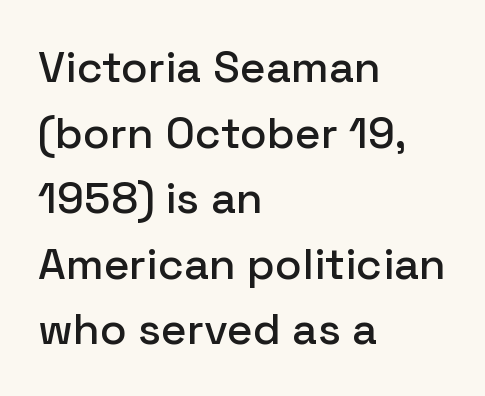
Unmarked baselines from the first word to the last. A typesetter would call this zero additional tracking. Ascenders rise straight up at ninety degrees. Character widths vary here, with narrow letters taking less room than wide ones. A typesetter would call this leading conventional body-copy spacing.
